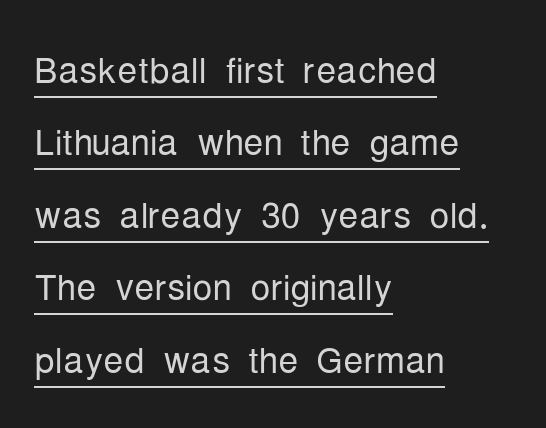
Q: Is the text bold? A: No.
Q: Is the text italic (slanted)? A: No, it is upright.
Q: Is the typeface a serif or a sans-serif typeface? A: Sans-serif.
Q: Is the text underlined? A: Yes.
Q: How is the paragraph aligned? A: Left-aligned.
Q: Is the spacing between letters normal or unusually wide? A: Normal.
Q: Is the spacing between lines tight, normal or loose? A: Normal.
Q: Width (condensed, normal, or wide)? A: Condensed.
Q: Stroke contrast? A: Low.
Q: x-height? A: Medium.
Q: Monospaced? A: No.
